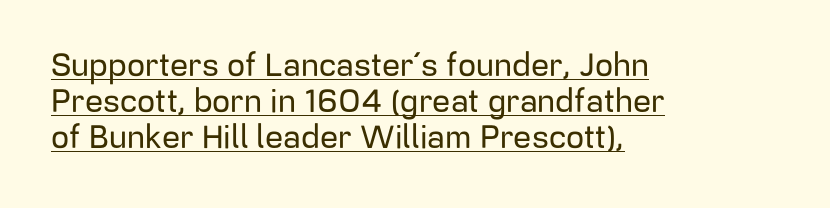
Q: Is the text italic (slanted)? A: No, it is upright.
Q: Is the typeface a serif or a sans-serif typeface? A: Sans-serif.
Q: Is the text underlined? A: Yes.
Q: How is the paragraph aligned? A: Left-aligned.
Q: Is the spacing between letters normal or unusually wide? A: Normal.
Q: Is the spacing between lines tight, normal or loose? A: Tight.
Q: Width (condensed, normal, or wide)? A: Normal.
Q: Stroke contrast? A: Low.
Q: x-height? A: Medium.
Q: Monospaced? A: No.
